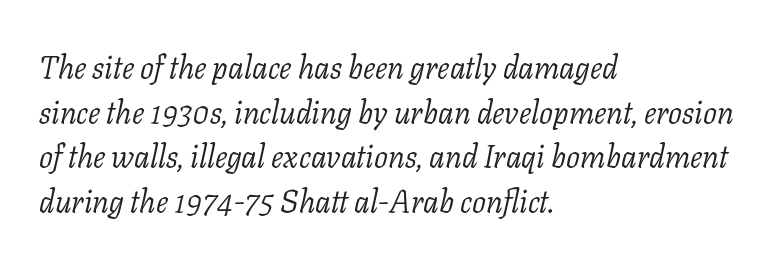
The image shows 31 px light serif type, italic (leaning right); set left-aligned, normal line spacing (1.44x), normal letter spacing, not underlined; low stroke contrast and a medium x-height.
